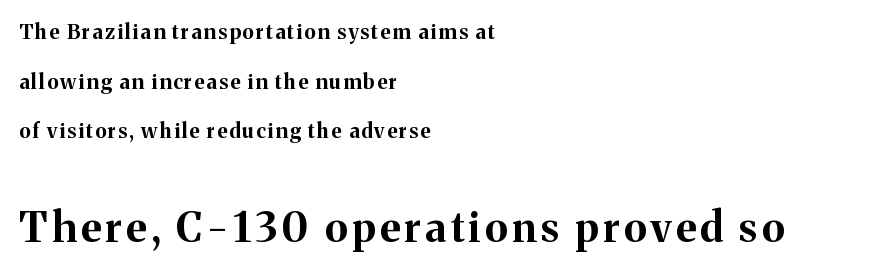
Horizontally, the lines are justified to the leading edge only. Ascenders rise straight up at ninety degrees. Bigger letters appear in the bottom chunk; the top chunk is reduced. Horizontal bands of white between lines are thick stripes. Old-style or modern, the face here clearly has serifs.
